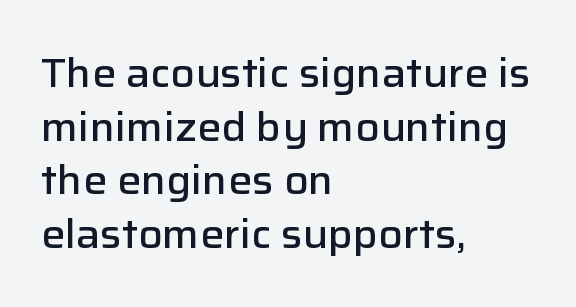
The image shows 40 px semibold sans-serif type, upright; set left-aligned, normal line spacing (1.34x), normal letter spacing, not underlined; low stroke contrast and a medium x-height.
